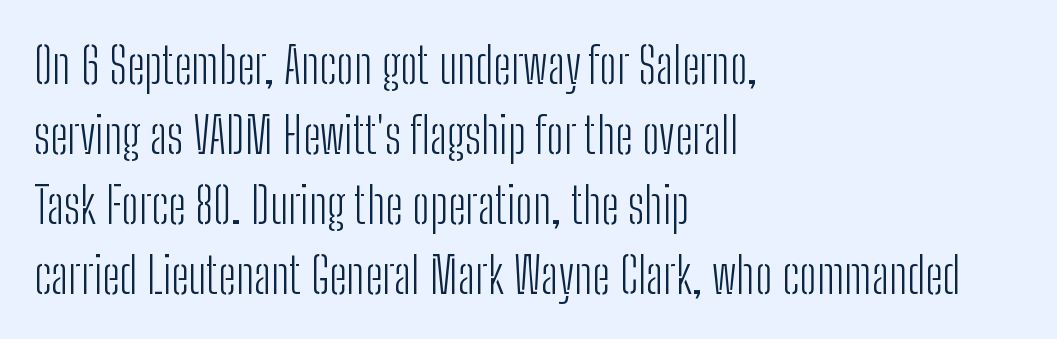
Q: Is the text bold? A: No.
Q: Is the text italic (slanted)? A: No, it is upright.
Q: Is the typeface a serif or a sans-serif typeface? A: Sans-serif.
Q: Is the text underlined? A: No.
Q: How is the paragraph aligned? A: Left-aligned.
Q: Is the spacing between letters normal or unusually wide? A: Normal.
Q: Is the spacing between lines tight, normal or loose? A: Normal.
Q: Width (condensed, normal, or wide)? A: Condensed.
Q: Stroke contrast? A: Low.
Q: x-height? A: Medium.
Q: Monospaced? A: No.
